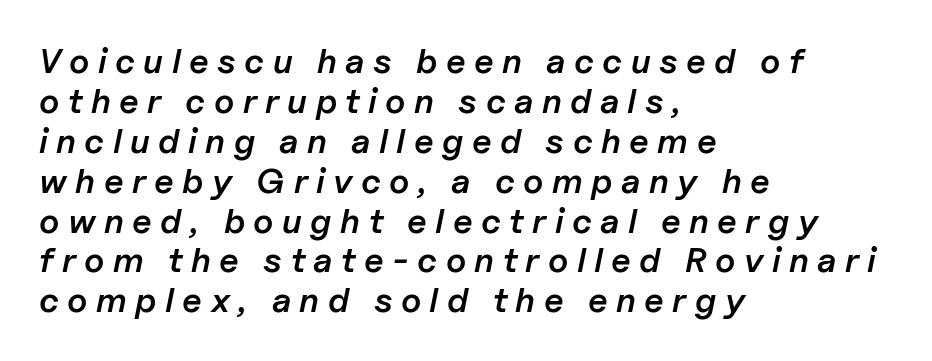
Q: Is the text bold? A: Semi-bold.
Q: Is the text italic (slanted)? A: Yes, it leans right by about 11 degrees.
Q: Is the text underlined? A: No.
Q: How is the paragraph aligned? A: Left-aligned.
Q: Is the spacing between letters normal or unusually wide? A: Unusually wide.
Q: Is the spacing between lines tight, normal or loose? A: Tight.
Q: Width (condensed, normal, or wide)? A: Normal.
Q: Stroke contrast? A: Low.
Q: x-height? A: Medium.
Q: Monospaced? A: No.
